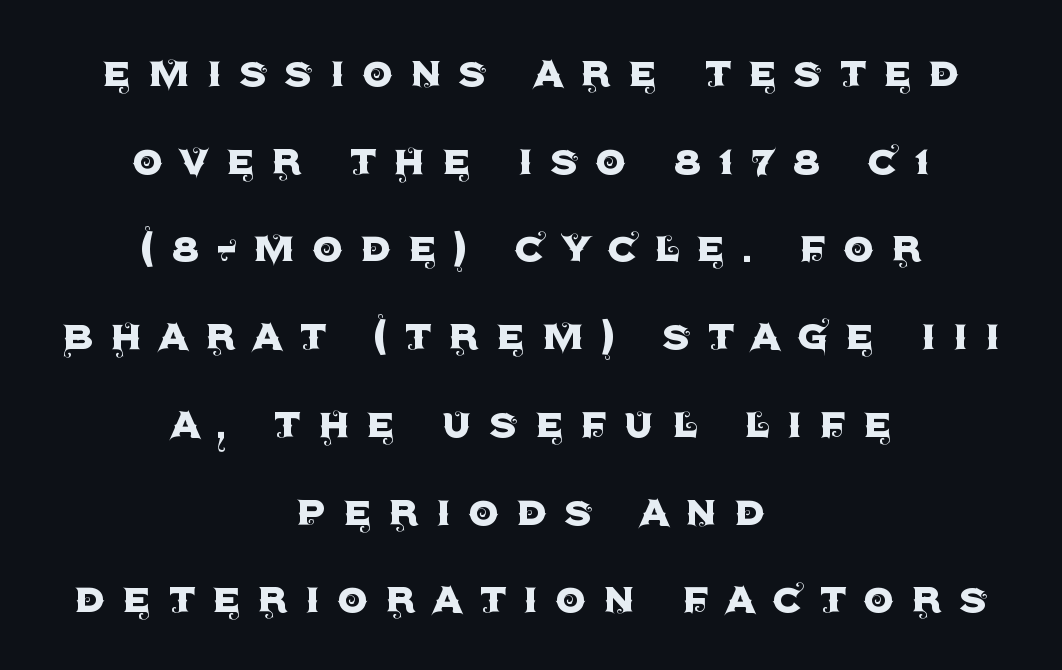
{"serif": "no", "italic": "no", "width": "normal", "x_height": "large", "monospaced": "no", "underline": "no", "align": "center", "line_spacing_ratio": 1.79, "letter_spacing": "wide", "letter_spacing_em": 0.34, "glyph_px": 49}
